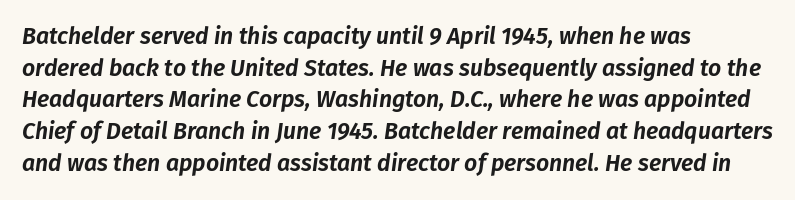
The image shows 23 px text type, italic (leaning right); set left-aligned, normal line spacing (1.38x), normal letter spacing, not underlined.
